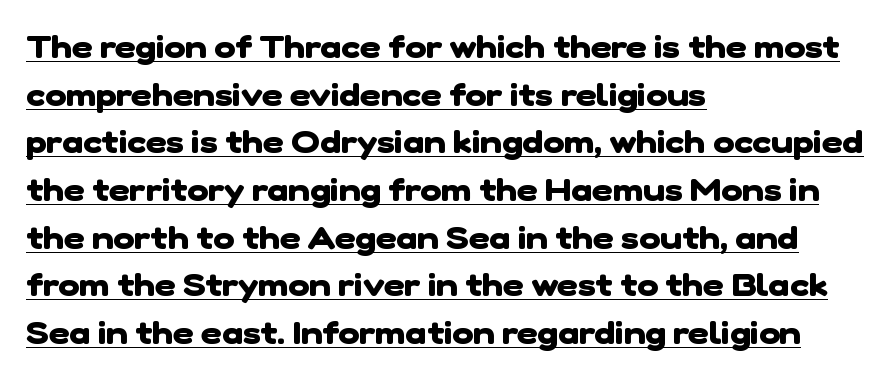
Q: Is the text bold? A: Yes.
Q: Is the typeface a serif or a sans-serif typeface? A: Sans-serif.
Q: Is the text underlined? A: Yes.
Q: How is the paragraph aligned? A: Left-aligned.
Q: Is the spacing between letters normal or unusually wide? A: Normal.
Q: Is the spacing between lines tight, normal or loose? A: Normal.
Q: Width (condensed, normal, or wide)? A: Normal.
Q: Stroke contrast? A: Low.
Q: x-height? A: Medium.
Q: Monospaced? A: No.
